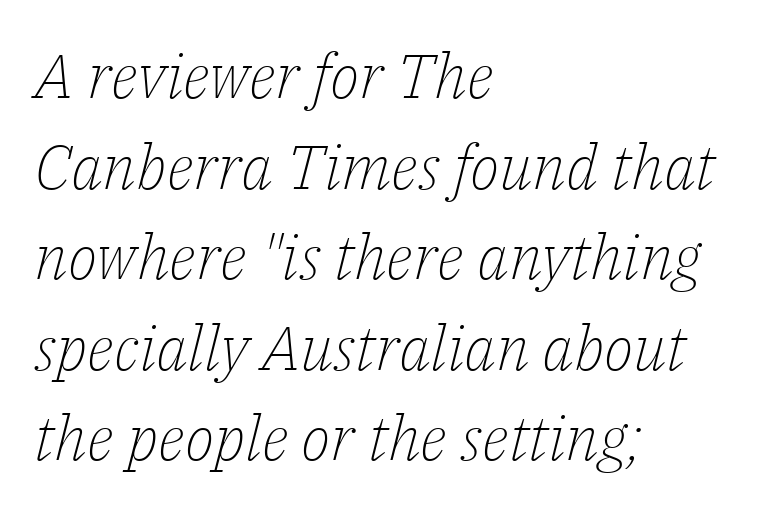
Stroke mass is kept to a normal reading level or below. Characters are canted at an angle relative to the baseline's perpendicular. Plain, unruled lines of type. The space between consecutive lines is moderate.
